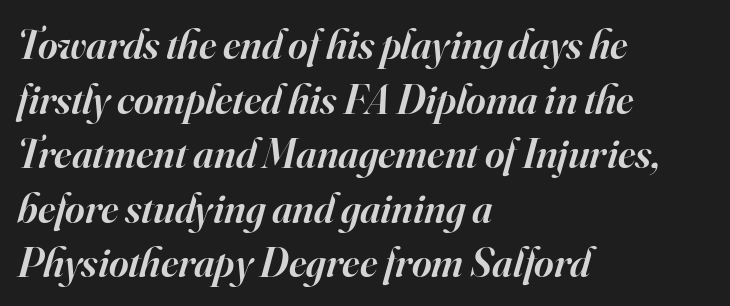
The image shows 42 px semibold serif type, italic (leaning right); set left-aligned, normal line spacing (1.3x), normal letter spacing, not underlined; high stroke contrast and a small x-height.
